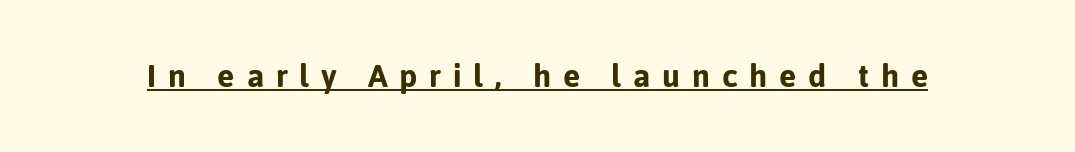
The image shows 37 px sans-serif type, upright; set unusually wide letter spacing (+0.32 em), underlined; low stroke contrast and a medium x-height.
